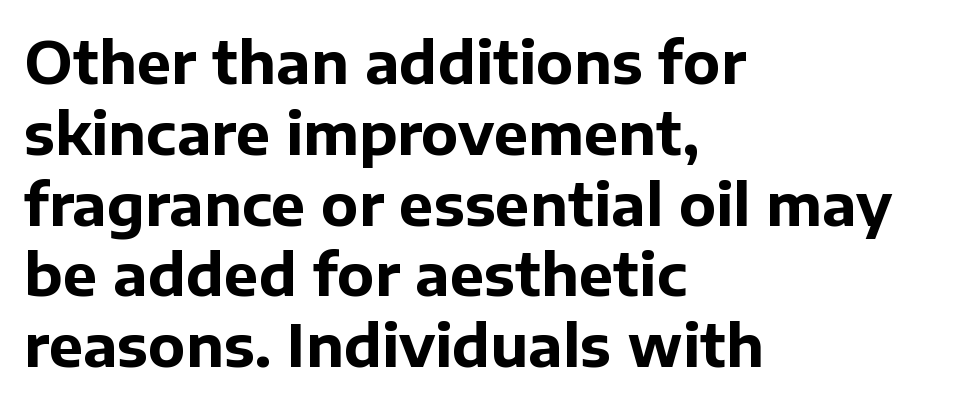
The image shows 58 px bold sans-serif type, upright; set left-aligned, line spacing 1.22x, normal letter spacing, not underlined; low stroke contrast and a medium x-height.
